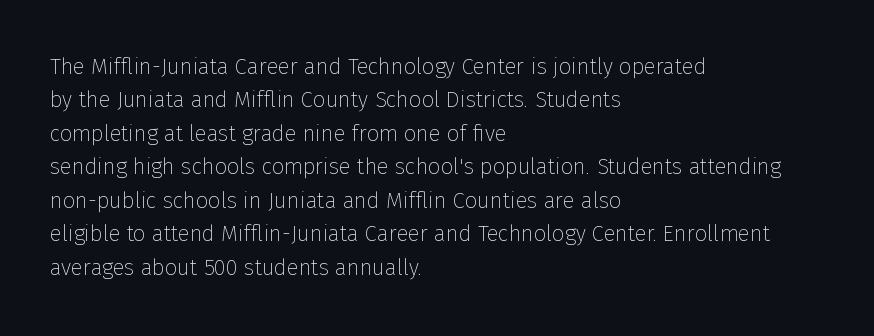
Summary of vertical rhythm: regular, with standard interline spacing. No extra ink here — the face is not bold. Quick note: not italic, upright. Horizontal alignment here is leftward, the default for most running prose.
